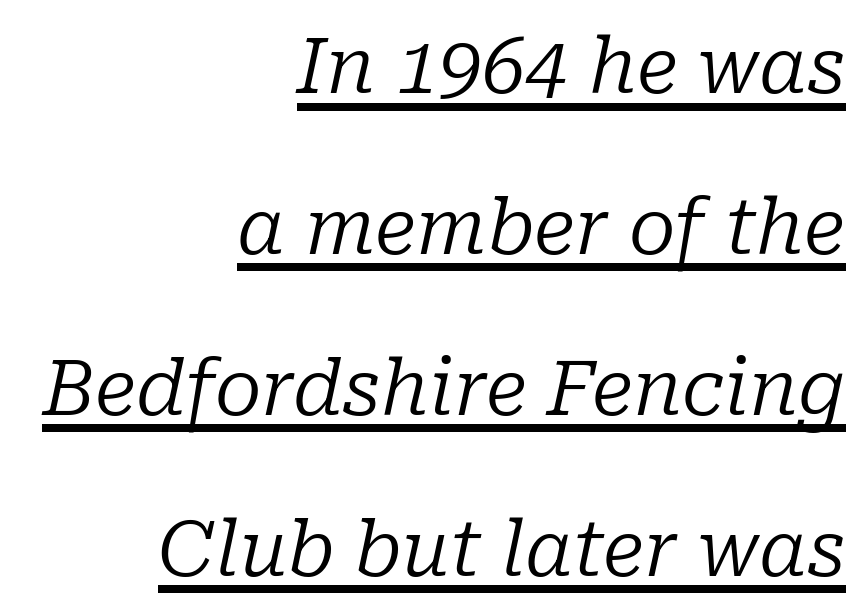
The font is comparable to plain body text, perhaps lighter. Old-style or modern, the face here clearly has serifs. Emphasis is given by a line drawn under the lettering. Is this a fixed-width face? No — the glyphs have proportional, varying widths. Loosely led — the rows are spread out. Horizontal alignment here is rightward, an uncommon choice for prose.
